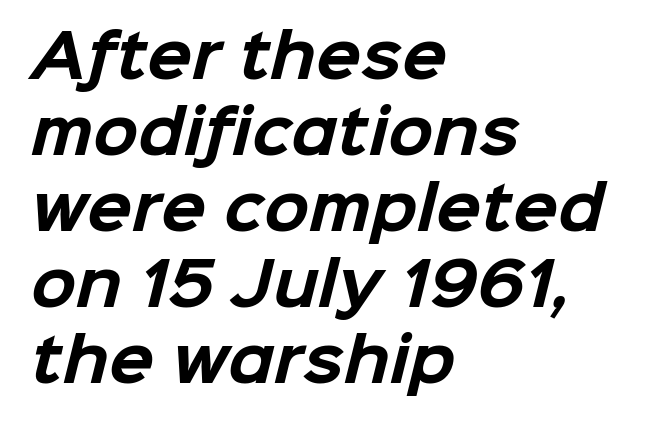
{"serif": "no", "bold": "yes", "weight": "bold", "width": "normal", "stroke_contrast": "low", "x_height": "medium", "monospaced": "no", "underline": "no", "align": "left", "line_spacing": "normal", "line_spacing_ratio": 1.29, "letter_spacing": "normal", "letter_spacing_em": 0.0, "glyph_px": 59}
